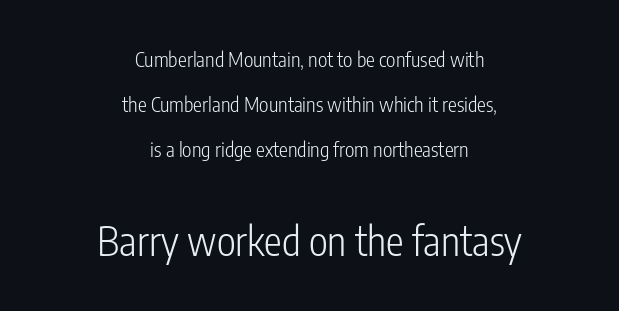
{"serif": "no", "italic": "no", "bold": "no", "weight": "light", "width": "condensed", "stroke_contrast": "low", "x_height": "medium", "monospaced": "no", "underline": "no", "align": "center", "line_spacing": "loose", "line_spacing_ratio": 2.26, "letter_spacing": "normal", "letter_spacing_em": 0.0, "larger_block": "second", "size_ratio": 2.0, "glyph_px": 40}
